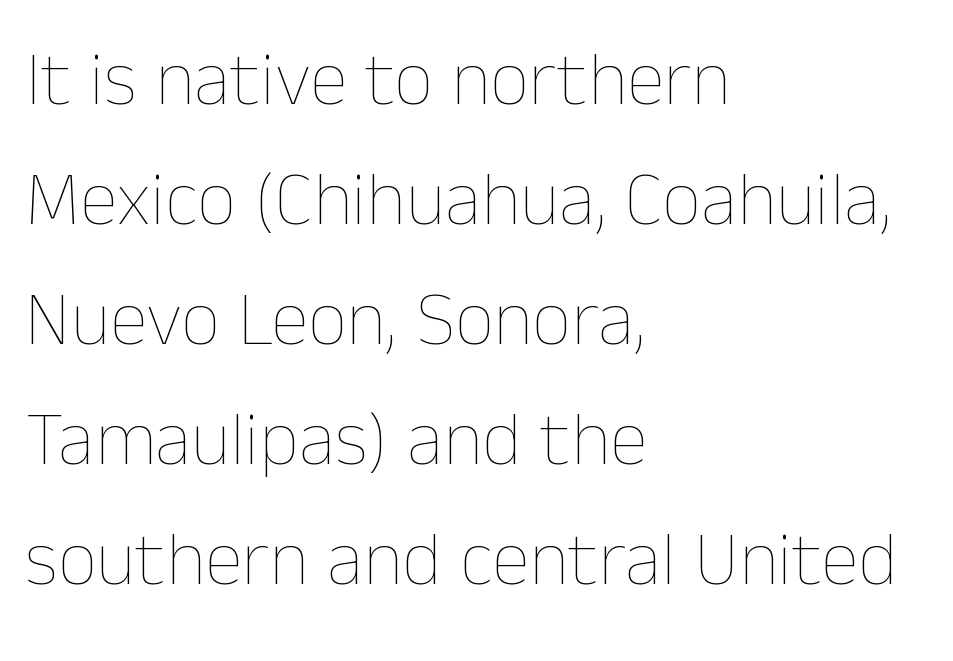
The image shows 77 px thin type, upright; set left-aligned, normal line spacing (1.56x), normal letter spacing, not underlined; low stroke contrast and a medium x-height.
